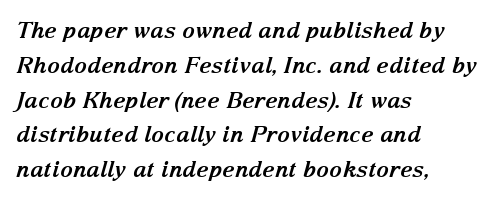
Q: Is the text bold? A: Yes.
Q: Is the text italic (slanted)? A: Yes, it leans right by about 15 degrees.
Q: Is the text underlined? A: No.
Q: How is the paragraph aligned? A: Left-aligned.
Q: Is the spacing between letters normal or unusually wide? A: Normal.
Q: Is the spacing between lines tight, normal or loose? A: Normal.
